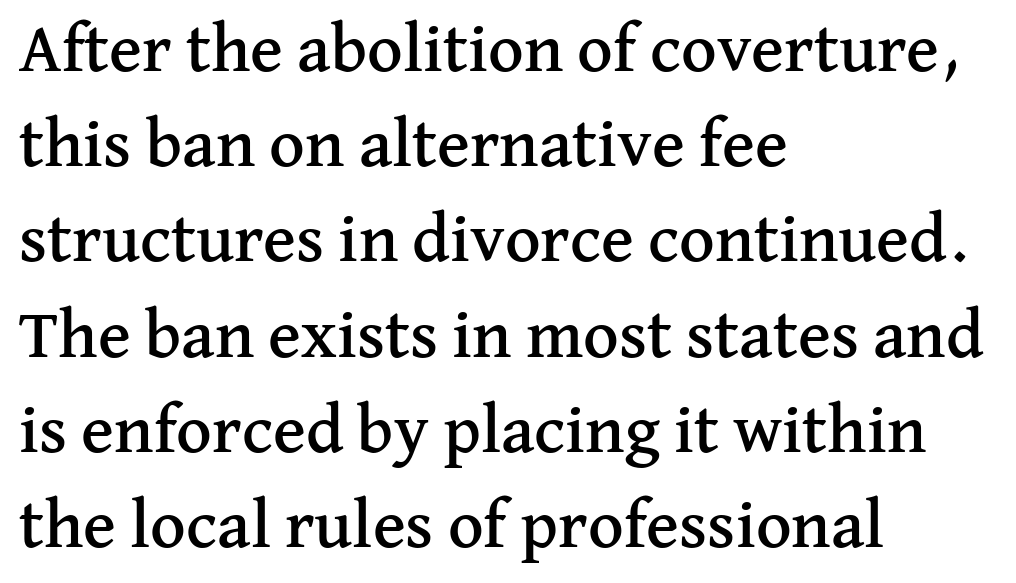
The zone under the glyphs is completely vacant. Casual observation: everything's shoved over to the left. In terms of letterform style, serifs are clearly present. Each letter keeps its own natural width here, so spacing adapts to shape.
